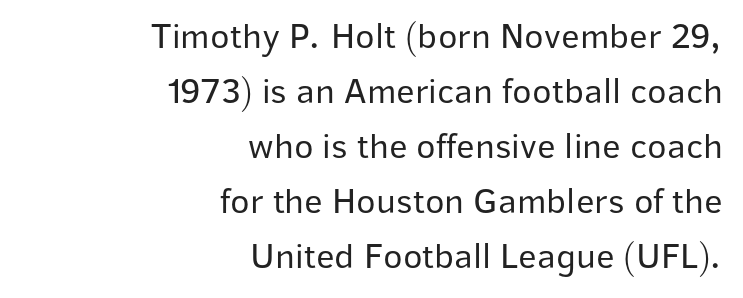
The image shows 36 px regular-weight sans-serif type, upright; set right-aligned, normal line spacing (1.53x), normal letter spacing, not underlined; low stroke contrast and a medium x-height.
